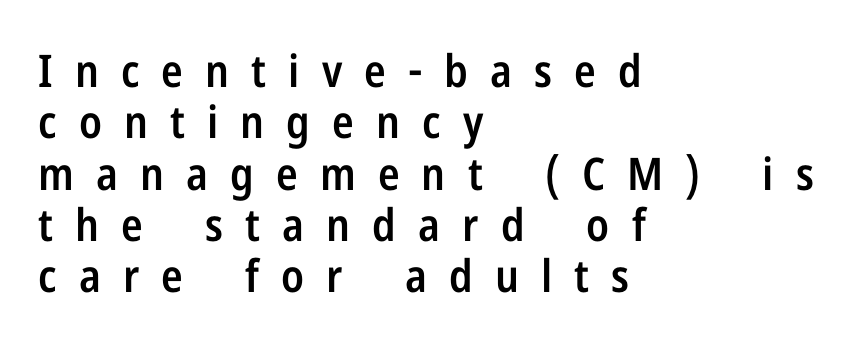
The image shows 45 px semibold, condensed sans-serif type, upright; set left-aligned, tight line spacing (1.14x), unusually wide letter spacing (+0.49 em), not underlined; low stroke contrast and a medium x-height.
